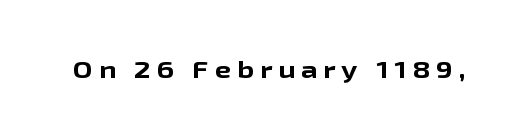
{"italic": "no", "bold": "yes", "underline": "no", "letter_spacing": "wide", "letter_spacing_em": 0.26, "glyph_px": 23}
